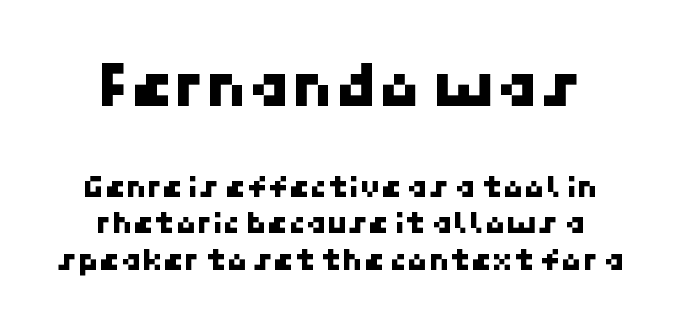
{"serif": "no", "width": "normal", "stroke_contrast": "low", "x_height": "medium", "underline": "no", "align": "center", "line_spacing": "tight", "line_spacing_ratio": 1.07, "letter_spacing": "normal", "letter_spacing_em": 0.0, "larger_block": "first", "size_ratio": 2.03, "glyph_px": 69}
